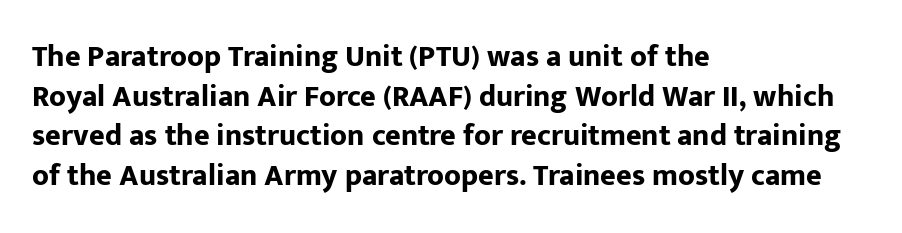
The image shows 30 px bold sans-serif type, upright; set left-aligned, normal line spacing (1.32x), normal letter spacing, not underlined; low stroke contrast and a medium x-height.
